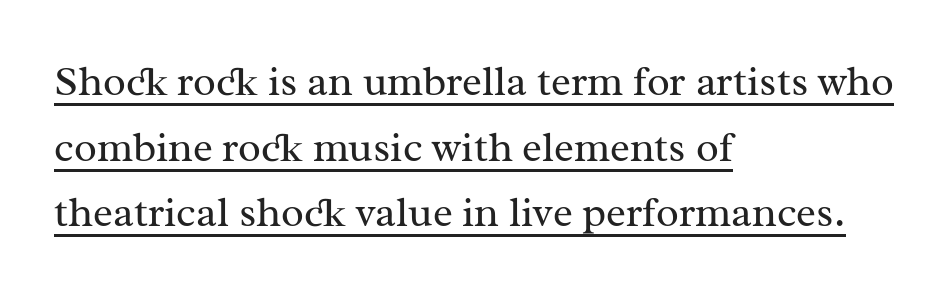
Q: Is the text bold? A: No.
Q: Is the text italic (slanted)? A: No, it is upright.
Q: Is the typeface a serif or a sans-serif typeface? A: Serif.
Q: Is the text underlined? A: Yes.
Q: How is the paragraph aligned? A: Left-aligned.
Q: Is the spacing between letters normal or unusually wide? A: Normal.
Q: Is the spacing between lines tight, normal or loose? A: Normal.
Q: Width (condensed, normal, or wide)? A: Normal.
Q: Stroke contrast? A: Medium.
Q: x-height? A: Medium.
Q: Monospaced? A: No.
